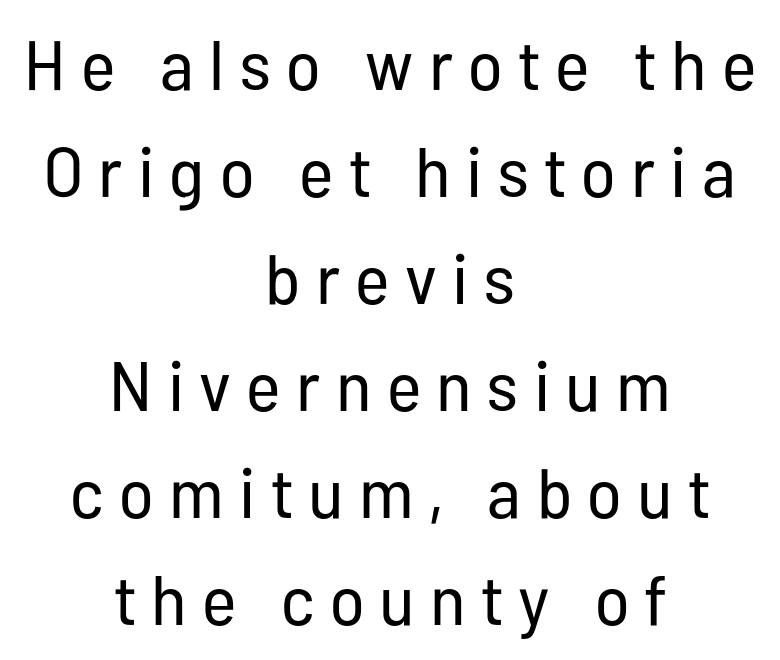
The image shows 70 px regular-weight, condensed sans-serif type, upright; set centered, normal line spacing (1.53x), unusually wide letter spacing (+0.22 em), not underlined; low stroke contrast and a medium x-height.
